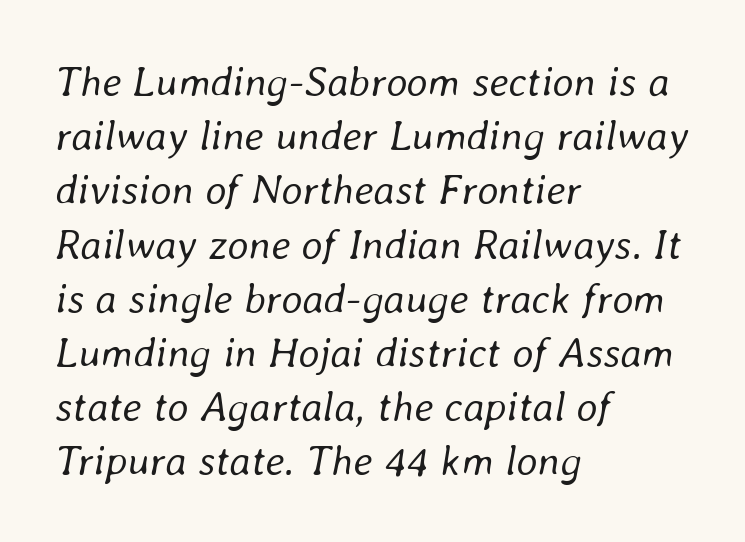
The image shows 42 px regular-weight type, italic (leaning right); set left-aligned, normal line spacing (1.29x), normal letter spacing, not underlined; low stroke contrast and a medium x-height.
